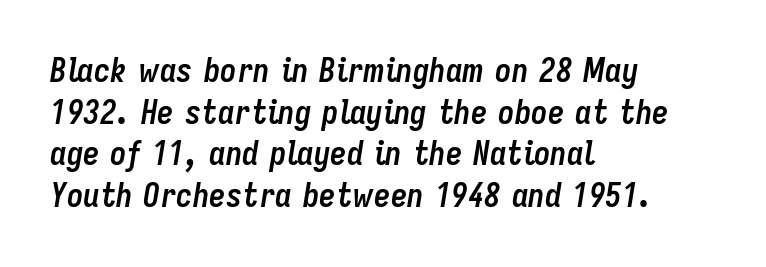
Q: Is the text bold? A: Yes.
Q: Is the text italic (slanted)? A: Yes, it leans right by about 9 degrees.
Q: Is the text underlined? A: No.
Q: How is the paragraph aligned? A: Left-aligned.
Q: Is the spacing between letters normal or unusually wide? A: Normal.
Q: Is the spacing between lines tight, normal or loose? A: Normal.
Q: Width (condensed, normal, or wide)? A: Condensed.
Q: Stroke contrast? A: Low.
Q: x-height? A: Medium.
Q: Monospaced? A: No.
